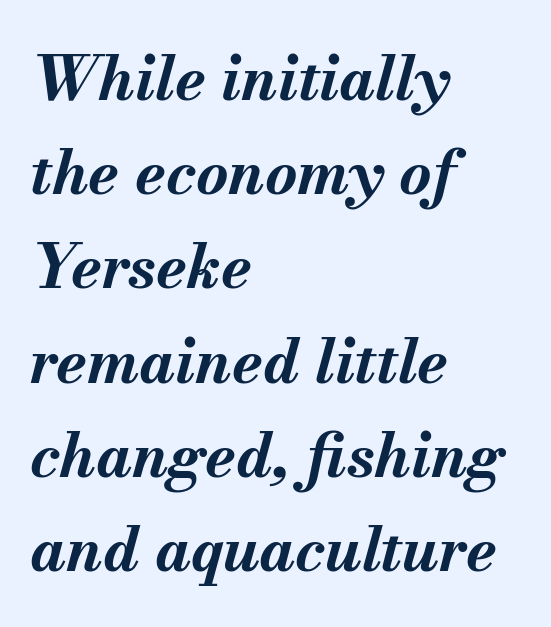
Q: Is the text bold? A: Yes.
Q: Is the text italic (slanted)? A: Yes, it leans right by about 13 degrees.
Q: Is the text underlined? A: No.
Q: How is the paragraph aligned? A: Left-aligned.
Q: Is the spacing between letters normal or unusually wide? A: Normal.
Q: Is the spacing between lines tight, normal or loose? A: Normal.
Q: Width (condensed, normal, or wide)? A: Normal.
Q: Stroke contrast? A: Medium.
Q: x-height? A: Small.
Q: Monospaced? A: No.
